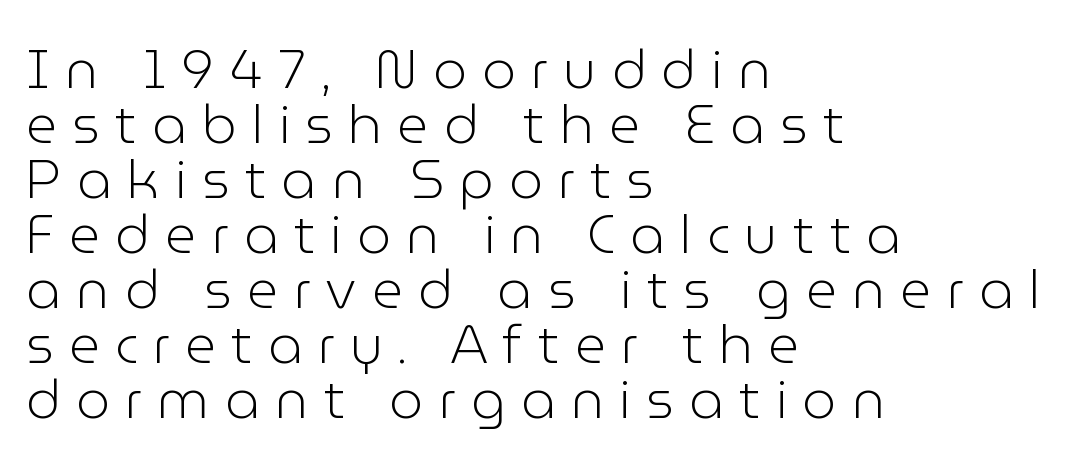
Q: Is the text bold? A: No.
Q: Is the text italic (slanted)? A: No, it is upright.
Q: Is the typeface a serif or a sans-serif typeface? A: Sans-serif.
Q: Is the text underlined? A: No.
Q: How is the paragraph aligned? A: Left-aligned.
Q: Is the spacing between letters normal or unusually wide? A: Unusually wide.
Q: Is the spacing between lines tight, normal or loose? A: Tight.
Q: Width (condensed, normal, or wide)? A: Normal.
Q: Stroke contrast? A: Low.
Q: x-height? A: Medium.
Q: Monospaced? A: No.
